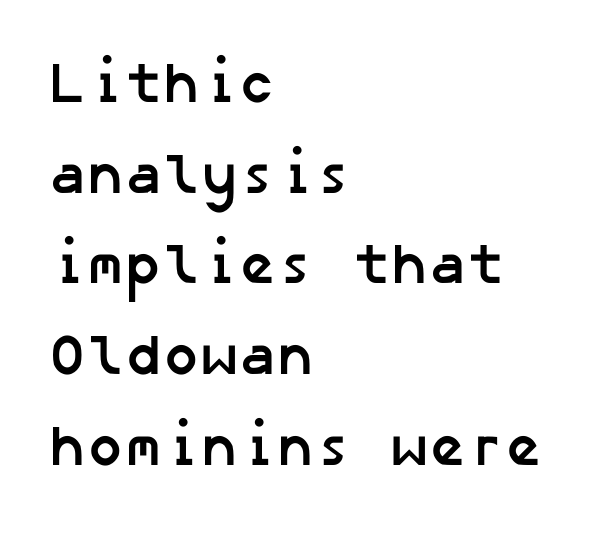
The image shows 57 px semibold sans-serif type; set left-aligned, normal line spacing (1.59x), normal letter spacing, not underlined; low stroke contrast and a medium x-height.
